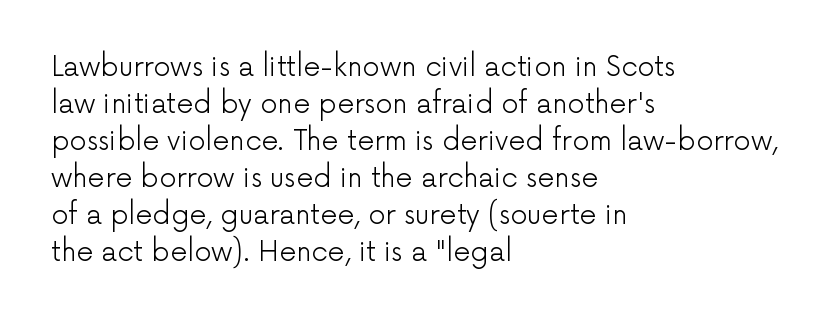
Q: Is the text bold? A: No.
Q: Is the text italic (slanted)? A: No, it is upright.
Q: Is the text underlined? A: No.
Q: How is the paragraph aligned? A: Left-aligned.
Q: Is the spacing between letters normal or unusually wide? A: Normal.
Q: Is the spacing between lines tight, normal or loose? A: Normal.
